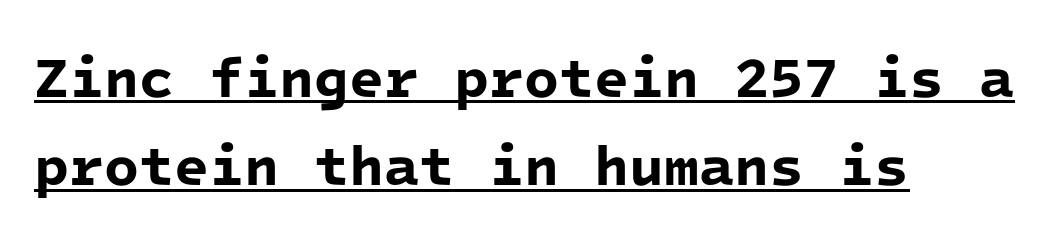
Q: Is the text bold? A: Yes.
Q: Is the typeface a serif or a sans-serif typeface? A: Sans-serif.
Q: Is the text underlined? A: Yes.
Q: How is the paragraph aligned? A: Left-aligned.
Q: Is the spacing between letters normal or unusually wide? A: Normal.
Q: Is the spacing between lines tight, normal or loose? A: Normal.
Q: Width (condensed, normal, or wide)? A: Normal.
Q: Stroke contrast? A: Low.
Q: x-height? A: Medium.
Q: Monospaced? A: Yes.
